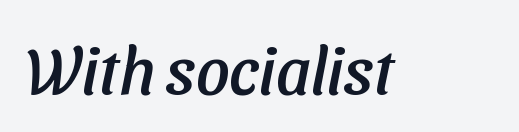
Q: Is the typeface a serif or a sans-serif typeface? A: Sans-serif.
Q: Is the text underlined? A: No.
Q: Is the spacing between letters normal or unusually wide? A: Normal.
Q: Width (condensed, normal, or wide)? A: Normal.
Q: Stroke contrast? A: Low.
Q: x-height? A: Medium.
Q: Monospaced? A: No.
